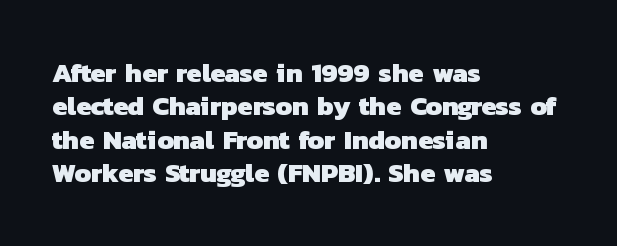
Q: Is the text bold? A: Yes.
Q: Is the text underlined? A: No.
Q: How is the paragraph aligned? A: Left-aligned.
Q: Is the spacing between letters normal or unusually wide? A: Normal.
